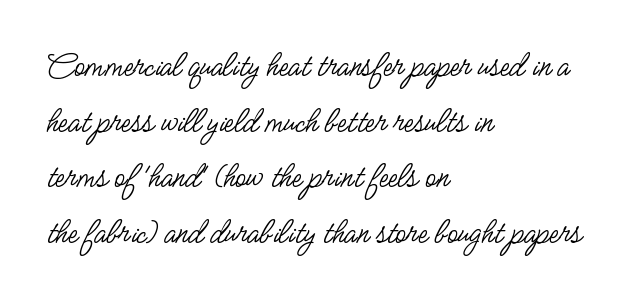
{"serif": "no", "bold": "no", "weight": "regular", "width": "condensed", "stroke_contrast": "low", "x_height": "small", "monospaced": "no", "underline": "no", "align": "left", "line_spacing": "normal", "line_spacing_ratio": 1.59, "letter_spacing": "normal", "letter_spacing_em": 0.0, "glyph_px": 35}
